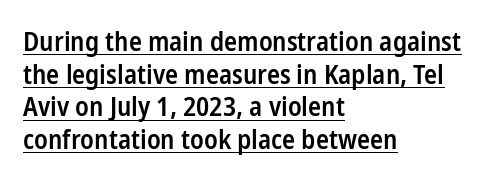
{"italic": "no", "bold": "semi", "underline": "yes", "align": "left", "line_spacing_ratio": 1.21, "letter_spacing": "normal", "letter_spacing_em": 0.0, "glyph_px": 27}
